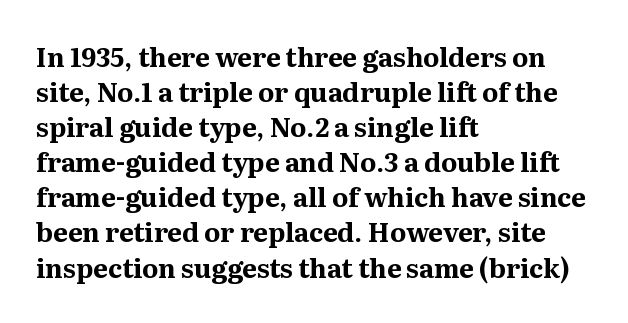
The image shows 26 px bold type, upright; set left-aligned, normal line spacing (1.35x), normal letter spacing, not underlined.
